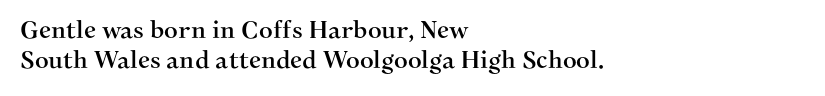
The image shows 24 px text type, upright; set left-aligned, normal line spacing (1.27x), normal letter spacing, not underlined.
